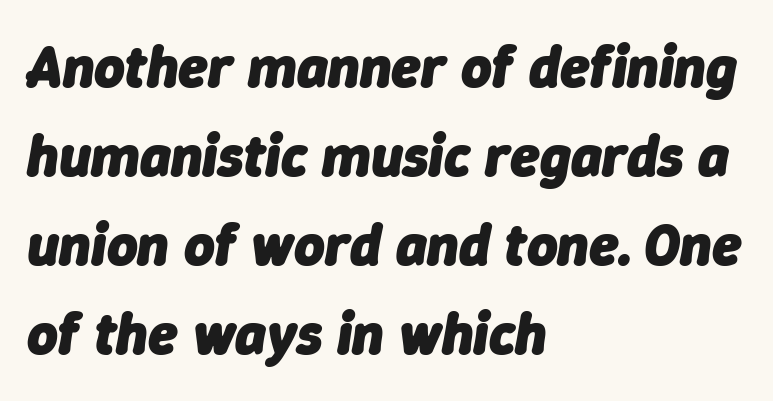
Q: Is the text bold? A: Yes.
Q: Is the text italic (slanted)? A: Yes, it leans right by about 9 degrees.
Q: Is the text underlined? A: No.
Q: How is the paragraph aligned? A: Left-aligned.
Q: Is the spacing between letters normal or unusually wide? A: Normal.
Q: Is the spacing between lines tight, normal or loose? A: Normal.
Q: Width (condensed, normal, or wide)? A: Normal.
Q: Stroke contrast? A: Low.
Q: x-height? A: Medium.
Q: Monospaced? A: No.
